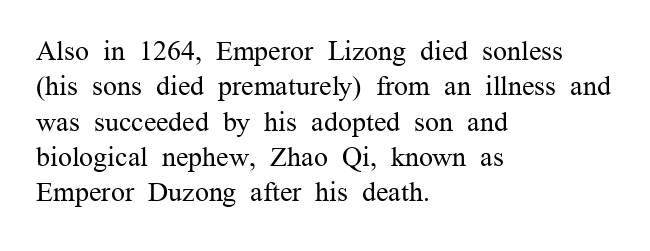
The image shows 28 px regular-weight serif type, upright; set left-aligned, normal line spacing (1.26x), normal letter spacing, not underlined; medium stroke contrast and a medium x-height.
